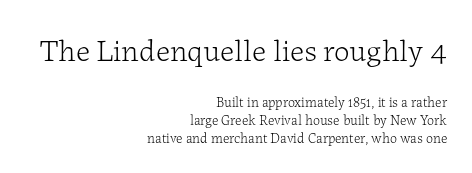
The image shows 31 px light serif type, upright; set right-aligned, normal line spacing (1.29x), normal letter spacing, not underlined; the first (top) block is 2.21x larger; low stroke contrast and a medium x-height.
